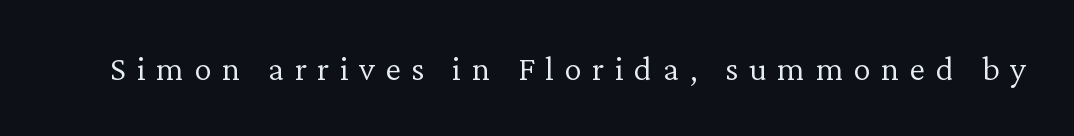
Q: Is the text bold? A: No.
Q: Is the text italic (slanted)? A: No, it is upright.
Q: Is the typeface a serif or a sans-serif typeface? A: Serif.
Q: Is the text underlined? A: No.
Q: Is the spacing between letters normal or unusually wide? A: Unusually wide.
Q: Width (condensed, normal, or wide)? A: Normal.
Q: Stroke contrast? A: Low.
Q: x-height? A: Medium.
Q: Monospaced? A: No.
